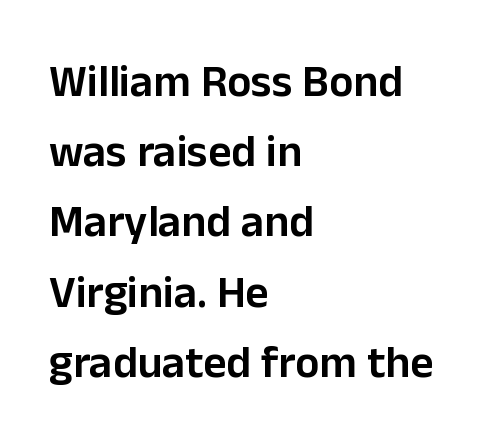
Q: Is the text bold? A: Semi-bold.
Q: Is the text italic (slanted)? A: No, it is upright.
Q: Is the typeface a serif or a sans-serif typeface? A: Sans-serif.
Q: Is the text underlined? A: No.
Q: How is the paragraph aligned? A: Left-aligned.
Q: Is the spacing between letters normal or unusually wide? A: Normal.
Q: Is the spacing between lines tight, normal or loose? A: Normal.
Q: Width (condensed, normal, or wide)? A: Normal.
Q: Stroke contrast? A: Low.
Q: x-height? A: Medium.
Q: Monospaced? A: No.
